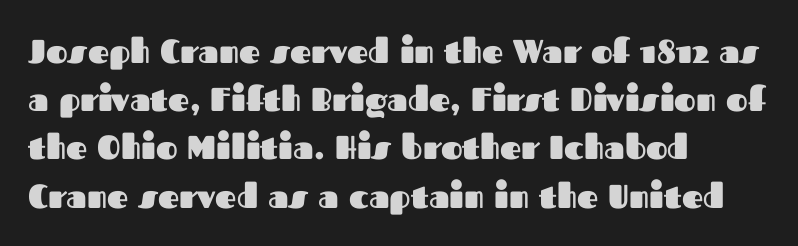
No feet cap the strokes, marking this as sans-serif type. There is no visible air inserted between adjacent glyphs. Designer's note — italics off, roman on. Is this a fixed-width face? No — the glyphs have proportional, varying widths.
